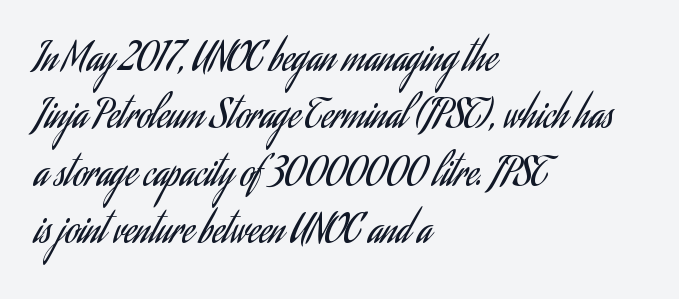
Q: Is the text bold? A: No.
Q: Is the text italic (slanted)? A: Yes.
Q: Is the typeface a serif or a sans-serif typeface? A: Sans-serif.
Q: Is the text underlined? A: No.
Q: How is the paragraph aligned? A: Left-aligned.
Q: Is the spacing between letters normal or unusually wide? A: Normal.
Q: Is the spacing between lines tight, normal or loose? A: Normal.
Q: Width (condensed, normal, or wide)? A: Condensed.
Q: Stroke contrast? A: Low.
Q: x-height? A: Small.
Q: Monospaced? A: No.
